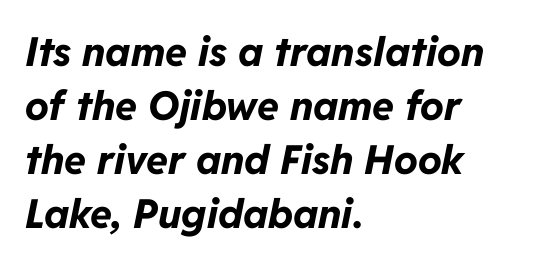
Summary of vertical rhythm: regular, with standard interline spacing. A full-strength bold gives these letters their thick strokes. The face used here is proportionally spaced, like ordinary book or web type. Notice how the stems are inclined rather than vertical — that's the hallmark of italics.
